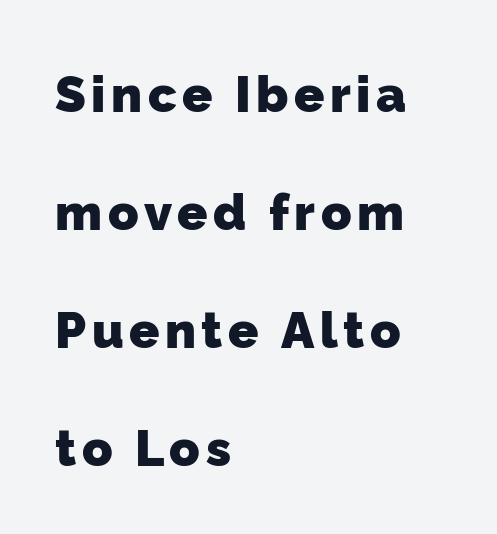
{"serif": "no", "bold": "yes", "weight": "heavy", "width": "normal", "stroke_contrast": "low", "x_height": "medium", "monospaced": "no", "underline": "no", "align": "left", "line_spacing": "loose", "line_spacing_ratio": 2.36, "glyph_px": 50}
